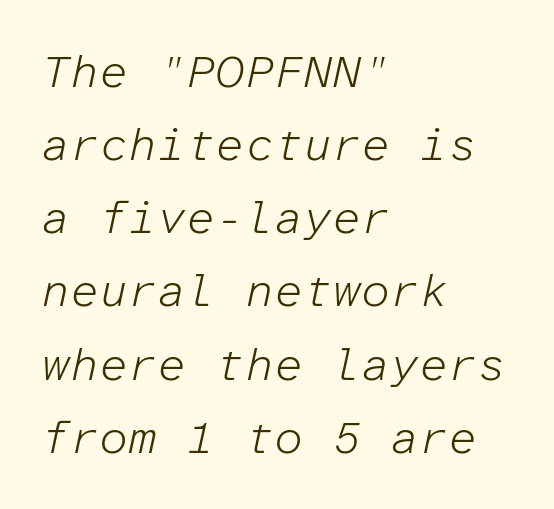
This is oblique type, the kind used for emphasis or titles. Monospaced: the letters line up in strict vertical columns. Compared with typical paragraphs, the rows here are spaced about the same. Notice how the passage keeps a crisp vertical edge on the left only. The passage shown is not underscored anywhere.
